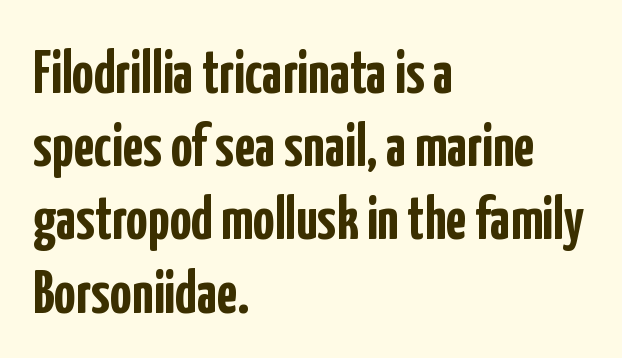
The image shows 60 px semibold, condensed sans-serif type, upright; set left-aligned, line spacing 1.22x, normal letter spacing, not underlined; low stroke contrast and a medium x-height.
